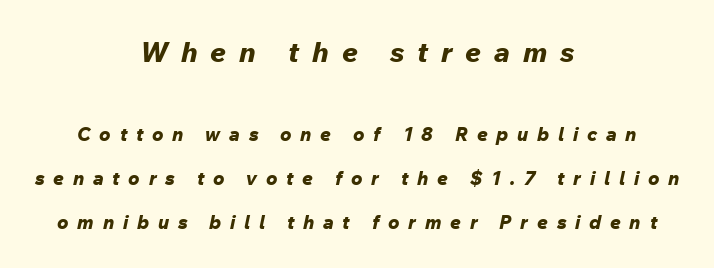
Q: Is the text bold? A: Yes.
Q: Is the text italic (slanted)? A: Yes, it leans right by about 12 degrees.
Q: Is the text underlined? A: No.
Q: How is the paragraph aligned? A: Centered.
Q: Is the spacing between letters normal or unusually wide? A: Unusually wide.
Q: Is the spacing between lines tight, normal or loose? A: Loose.
Q: Which block of text is set in a larger size, the first (top) or the second (bottom)? A: The first (top) one.
Q: Width (condensed, normal, or wide)? A: Normal.
Q: Stroke contrast? A: Low.
Q: x-height? A: Medium.
Q: Monospaced? A: No.
